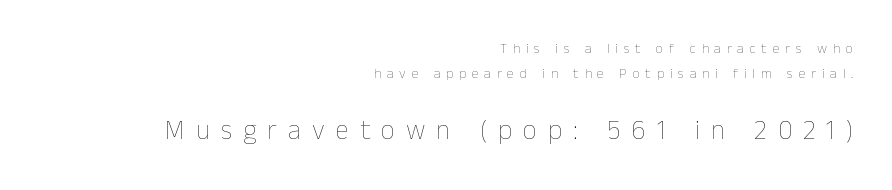
{"italic": "no", "bold": "no", "underline": "no", "align": "right", "line_spacing_ratio": 1.82, "letter_spacing": "wide", "letter_spacing_em": 0.41, "larger_block": "second", "size_ratio": 1.93, "glyph_px": 27}
